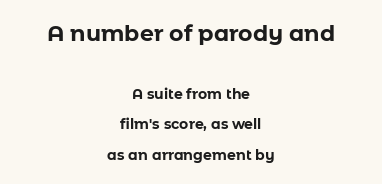
The image shows 22 px bold type, upright; set centered, loose line spacing (2.19x), normal letter spacing, not underlined; the first (top) block is 1.57x larger.
